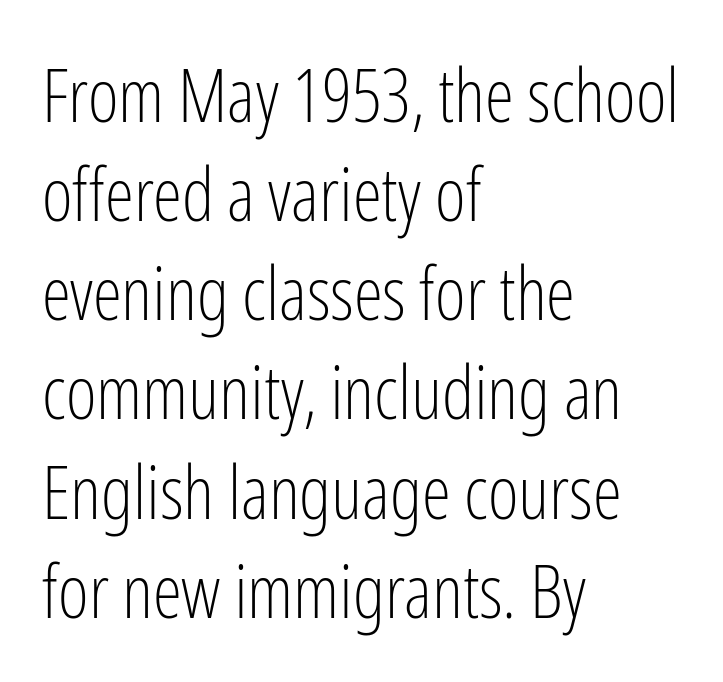
Short note: letters normally spaced. The passage shown is typed in a proportional face where columns would drift. When letters stand straight like this, we call the style roman or upright. Horizontally, the lines are justified to the leading edge only. These glyphs show unthickened strokes, regular width or finer.
